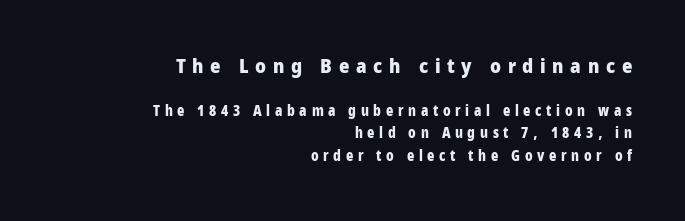
The font is running at its bold setting. Any mark beneath the type? The region is blank. Someone cranked the tracking dial way up on this one. The first block has been scaled up relative to the second. A typesetter would mark this as roman, not italic. The rendering uses a moderate line-height, typical for paragraphs.
